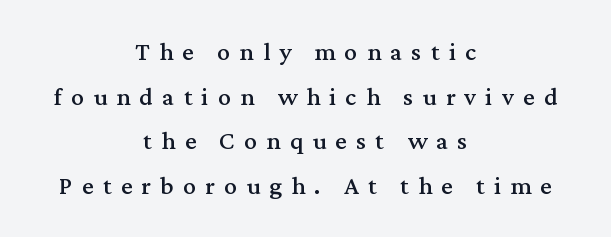
The whitespace from short lines is split evenly between both sides. Unmarked baselines from the first word to the last. Loose tracking; the words dissolve into strings of separated letters. Is there any slant? The stems are plumb.
